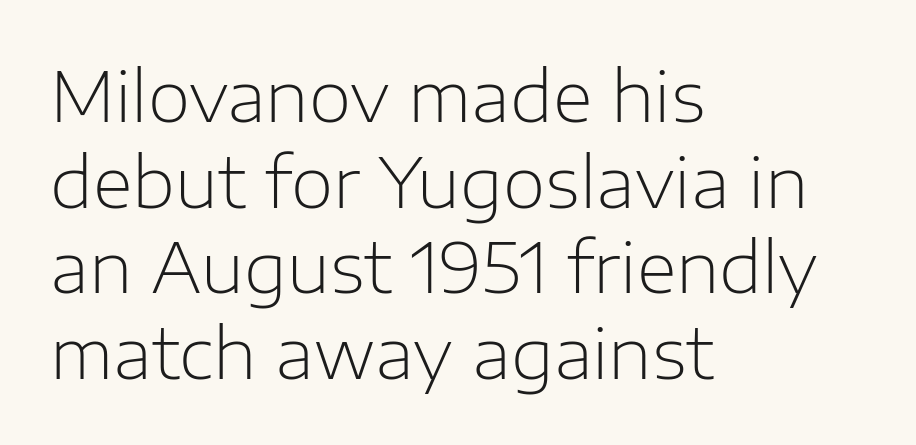
Italic? Not at all — the glyphs are vertical. Underline: absent. The type family on display is of the sans-serif kind. Each letter keeps its own natural width here, so spacing adapts to shape. The letterforms sit shoulder to shoulder at normal distance. The typesetter chose a ragged-right arrangement here.
